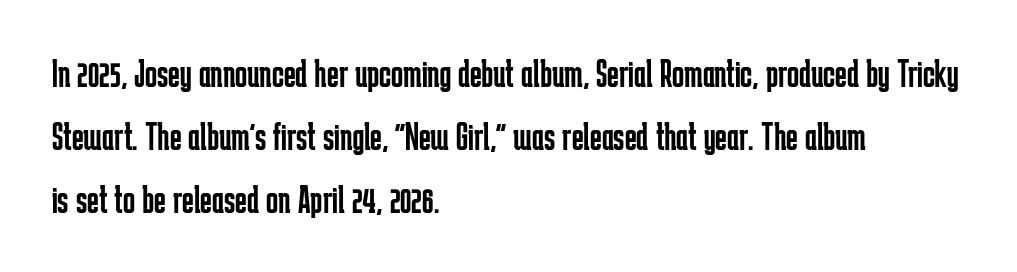
Q: Is the text bold? A: No.
Q: Is the text italic (slanted)? A: No, it is upright.
Q: Is the typeface a serif or a sans-serif typeface? A: Sans-serif.
Q: Is the text underlined? A: No.
Q: How is the paragraph aligned? A: Left-aligned.
Q: Is the spacing between letters normal or unusually wide? A: Normal.
Q: Is the spacing between lines tight, normal or loose? A: Normal.
Q: Width (condensed, normal, or wide)? A: Condensed.
Q: Stroke contrast? A: Low.
Q: x-height? A: Medium.
Q: Monospaced? A: No.
